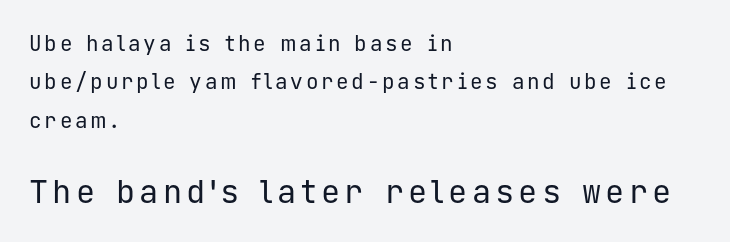
The type family on display is of the sans-serif kind. The letters march in equal steps, a hallmark of fixed-pitch type. Stem width sits at or under what a default text font uses. Caption: upper text group reduced, lower text group enlarged. When letters stand straight like this, we call the style roman or upright. These lines are set flush left with a ragged right edge.
